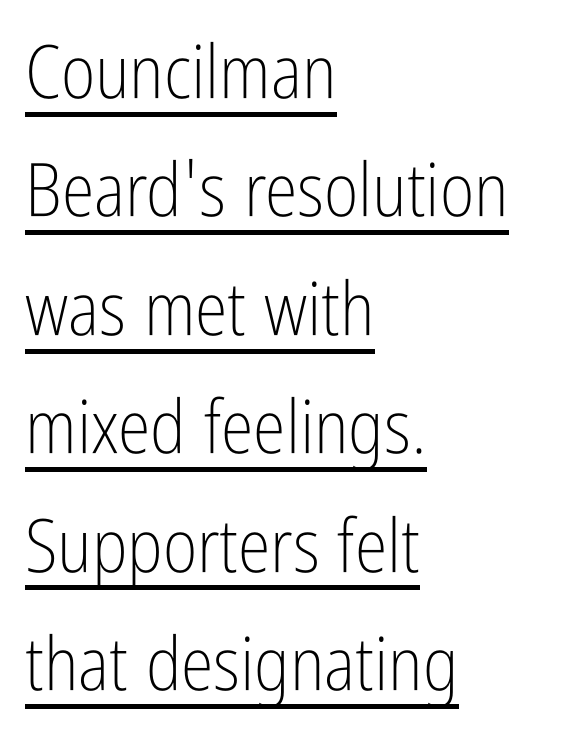
Q: Is the text bold? A: No.
Q: Is the text italic (slanted)? A: No, it is upright.
Q: Is the typeface a serif or a sans-serif typeface? A: Sans-serif.
Q: Is the text underlined? A: Yes.
Q: How is the paragraph aligned? A: Left-aligned.
Q: Is the spacing between letters normal or unusually wide? A: Normal.
Q: Is the spacing between lines tight, normal or loose? A: Normal.
Q: Width (condensed, normal, or wide)? A: Condensed.
Q: Stroke contrast? A: Low.
Q: x-height? A: Medium.
Q: Monospaced? A: No.
